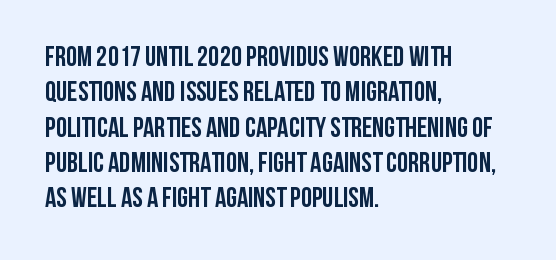
Q: Is the text bold? A: Yes.
Q: Is the text italic (slanted)? A: No, it is upright.
Q: Is the typeface a serif or a sans-serif typeface? A: Sans-serif.
Q: Is the text underlined? A: No.
Q: How is the paragraph aligned? A: Left-aligned.
Q: Is the spacing between letters normal or unusually wide? A: Normal.
Q: Is the spacing between lines tight, normal or loose? A: Normal.
Q: Width (condensed, normal, or wide)? A: Condensed.
Q: Stroke contrast? A: Low.
Q: x-height? A: Large.
Q: Monospaced? A: No.
